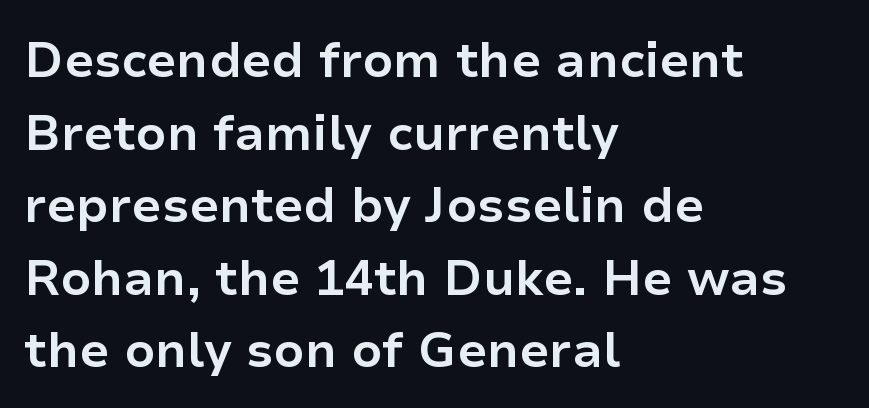
Successive baselines arrive at the customary interval. Has an underline been added? It has not. Examine the stroke ends and you'll find no serifs. Is this a fixed-width face? No — the glyphs have proportional, varying widths. The type is set solid horizontally, with unmodified tracking. Posture: straight, roman, zero tilt.
